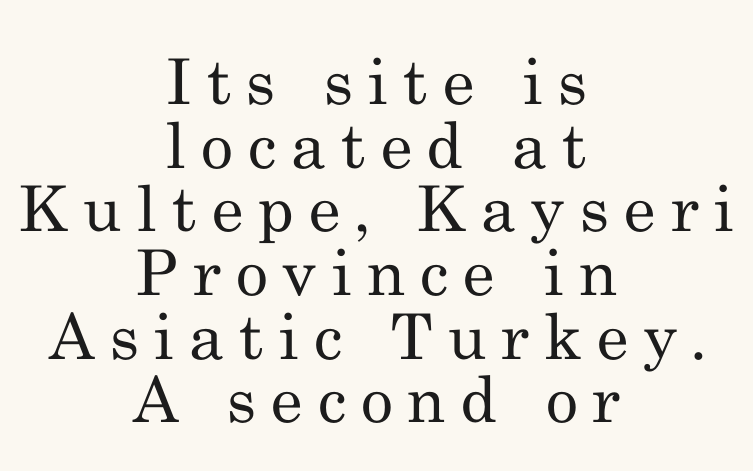
{"serif": "yes", "italic": "no", "bold": "no", "weight": "regular", "width": "normal", "stroke_contrast": "medium", "x_height": "small", "monospaced": "no", "underline": "no", "align": "center", "line_spacing": "tight", "line_spacing_ratio": 1.01, "letter_spacing": "wide", "letter_spacing_em": 0.24, "glyph_px": 63}
